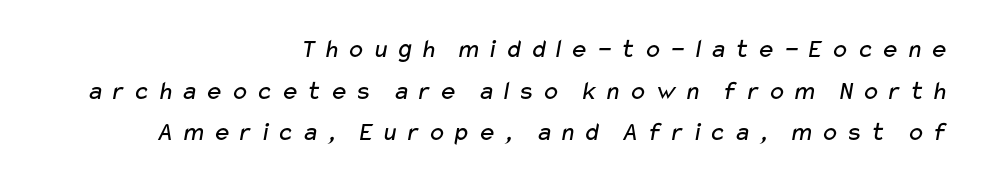
Glance below the letters and you will spot only blank space. Tracking value appears strongly positive — letters spread wide. Heft: none added — not bold. These lines sit exactly where default settings would place them. The passage is arranged like a letterhead date or caption credit — flush right.
